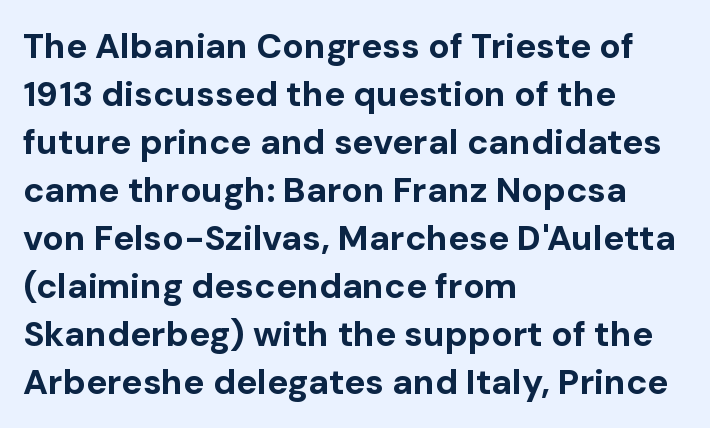
Q: Is the text bold? A: Yes.
Q: Is the text italic (slanted)? A: No, it is upright.
Q: Is the typeface a serif or a sans-serif typeface? A: Sans-serif.
Q: Is the text underlined? A: No.
Q: How is the paragraph aligned? A: Left-aligned.
Q: Is the spacing between letters normal or unusually wide? A: Normal.
Q: Is the spacing between lines tight, normal or loose? A: Normal.
Q: Width (condensed, normal, or wide)? A: Normal.
Q: Stroke contrast? A: Low.
Q: x-height? A: Medium.
Q: Monospaced? A: No.
